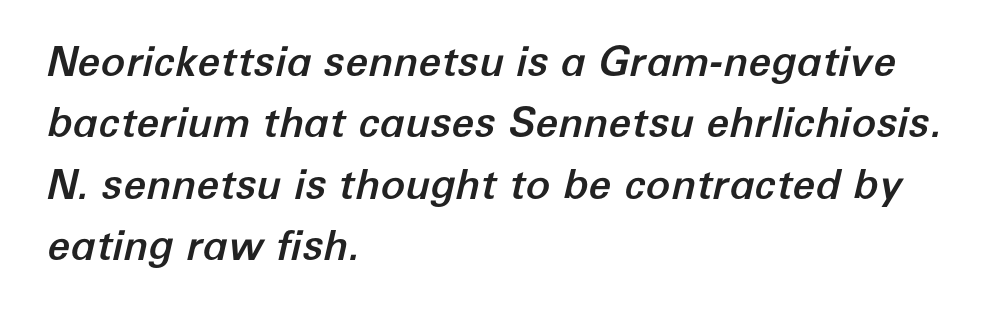
Anything drawn beneath the words? Only blank space. Tall strokes in this sample are angled rather than plumb. Standard letterfit; no display-style spreading of the glyphs. The leading is moderate, giving the passage an even texture. Each letter keeps its own natural width here, so spacing adapts to shape. Is the block centered? No — it sits flush against the left margin.
